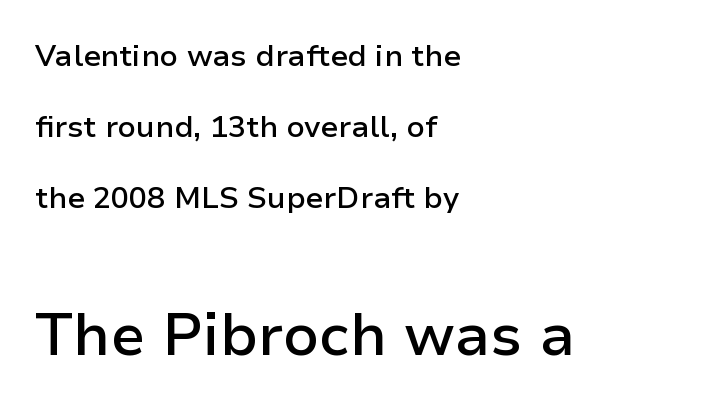
Bare-footed words on every line. The ragged edge is on the right, which tells us the setting is flush left. The lines are spread far apart with generous leading. The face used here appears at its bigger size in the lower chunk. Vertical strokes here are truly vertical.
